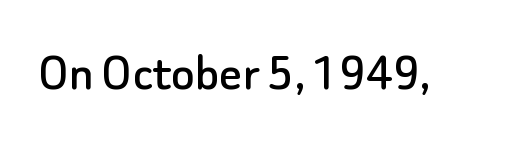
Q: Is the text italic (slanted)? A: No, it is upright.
Q: Is the typeface a serif or a sans-serif typeface? A: Sans-serif.
Q: Is the text underlined? A: No.
Q: Is the spacing between letters normal or unusually wide? A: Normal.
Q: Width (condensed, normal, or wide)? A: Normal.
Q: Stroke contrast? A: Low.
Q: x-height? A: Small.
Q: Monospaced? A: No.
